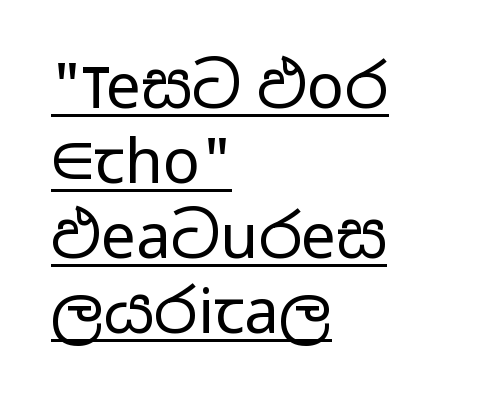
Default kerning and tracking; the words read as compact shapes. This sample uses an upright cut, with every glyph sitting square on the baseline. Each letter keeps its own natural width here, so spacing adapts to shape. Honestly, the underline is the first thing you notice here.
